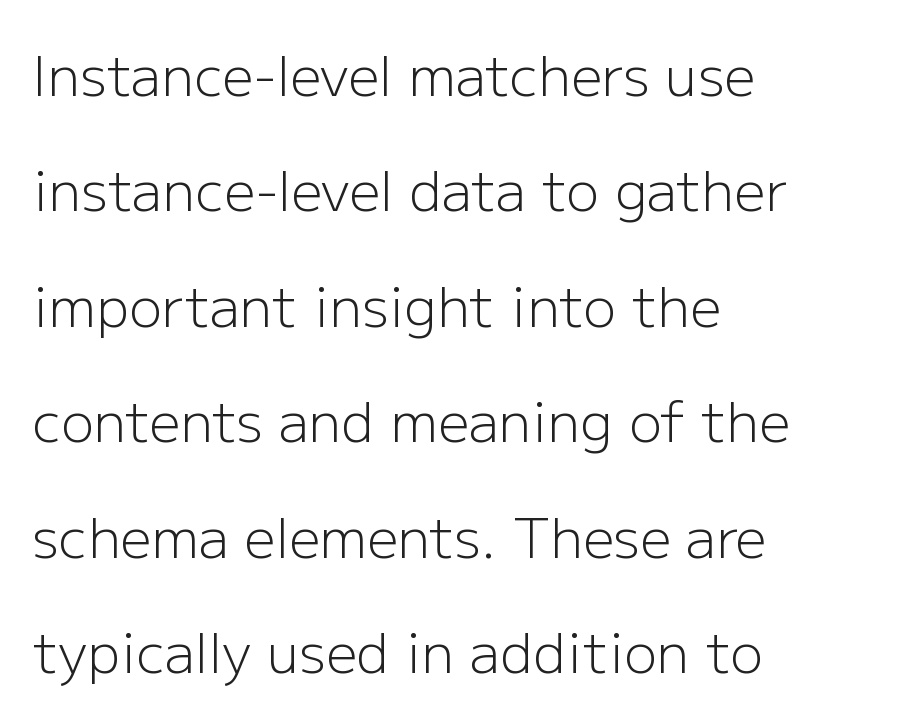
{"serif": "no", "italic": "no", "bold": "no", "weight": "light", "width": "normal", "stroke_contrast": "low", "x_height": "medium", "monospaced": "no", "underline": "no", "align": "left", "line_spacing": "loose", "line_spacing_ratio": 2.1, "letter_spacing": "normal", "letter_spacing_em": 0.0, "glyph_px": 55}
